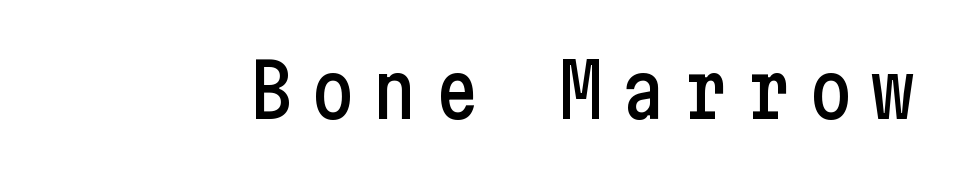
Q: Is the text italic (slanted)? A: No, it is upright.
Q: Is the typeface a serif or a sans-serif typeface? A: Sans-serif.
Q: Is the text underlined? A: No.
Q: Is the spacing between letters normal or unusually wide? A: Unusually wide.
Q: Width (condensed, normal, or wide)? A: Condensed.
Q: Stroke contrast? A: Low.
Q: x-height? A: Medium.
